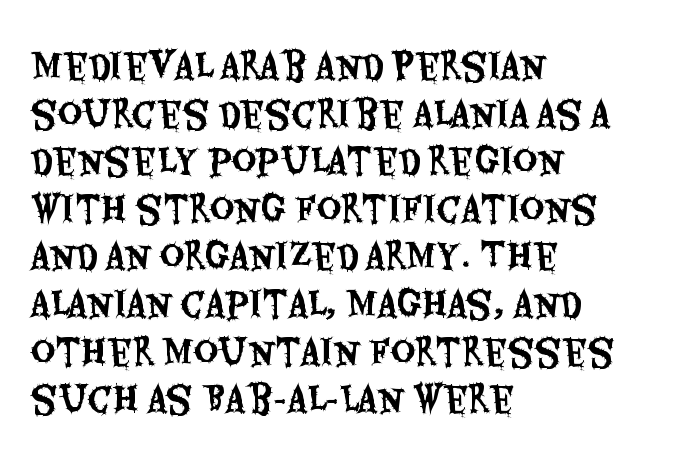
Q: Is the text italic (slanted)? A: No, it is upright.
Q: Is the typeface a serif or a sans-serif typeface? A: Sans-serif.
Q: Is the text underlined? A: No.
Q: How is the paragraph aligned? A: Left-aligned.
Q: Is the spacing between letters normal or unusually wide? A: Normal.
Q: Is the spacing between lines tight, normal or loose? A: Normal.
Q: Width (condensed, normal, or wide)? A: Condensed.
Q: Stroke contrast? A: Medium.
Q: x-height? A: Large.
Q: Monospaced? A: No.
